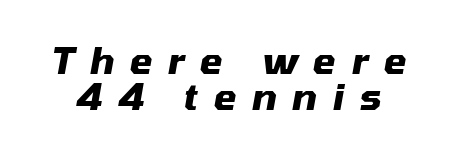
The image shows 37 px heavy type, italic (leaning right); set tight line spacing (0.96x), unusually wide letter spacing (+0.41 em), not underlined; medium stroke contrast and a medium x-height.
